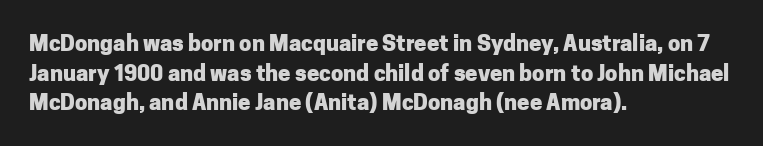
The image shows 22 px bold type, upright; set left-aligned, normal line spacing (1.35x), normal letter spacing, not underlined.
